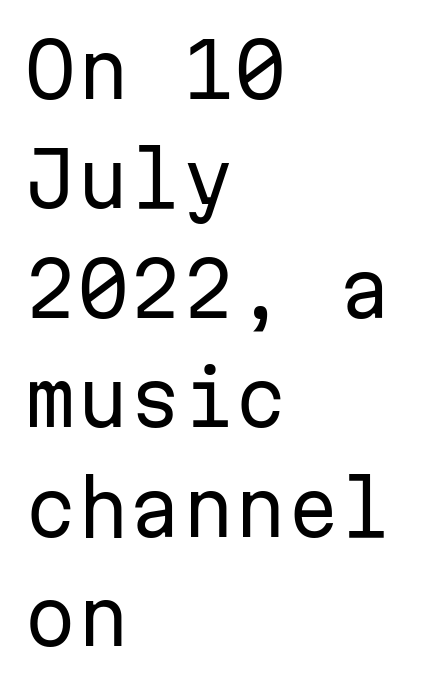
Q: Is the text bold? A: No.
Q: Is the text italic (slanted)? A: No, it is upright.
Q: Is the typeface a serif or a sans-serif typeface? A: Sans-serif.
Q: Is the text underlined? A: No.
Q: How is the paragraph aligned? A: Left-aligned.
Q: Is the spacing between letters normal or unusually wide? A: Normal.
Q: Is the spacing between lines tight, normal or loose? A: Normal.
Q: Width (condensed, normal, or wide)? A: Normal.
Q: Stroke contrast? A: Low.
Q: x-height? A: Medium.
Q: Monospaced? A: Yes.
